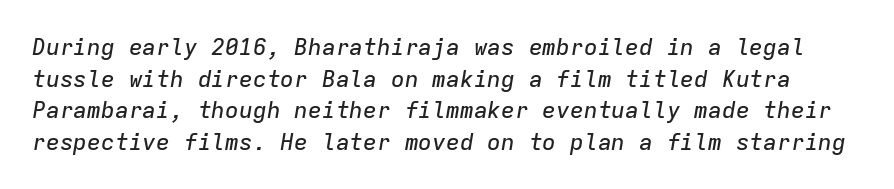
The image shows 23 px text type, italic (leaning right); set normal line spacing (1.37x), normal letter spacing, not underlined.
